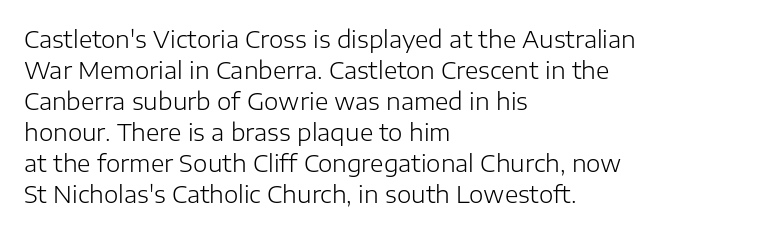
The image shows 23 px text type, upright; set left-aligned, normal line spacing (1.35x), normal letter spacing, not underlined.
